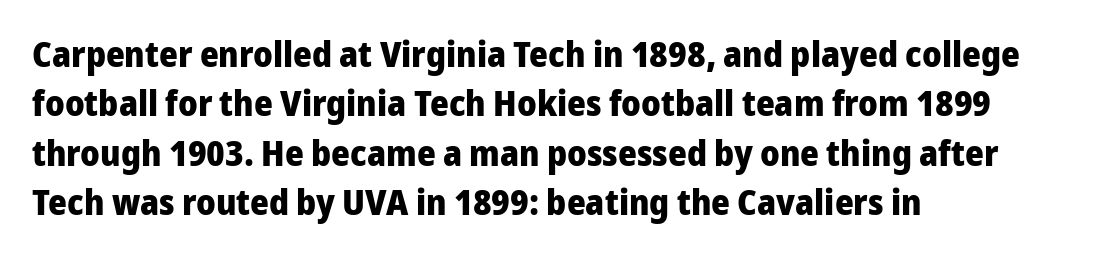
Q: Is the text bold? A: Yes.
Q: Is the text italic (slanted)? A: No, it is upright.
Q: Is the typeface a serif or a sans-serif typeface? A: Sans-serif.
Q: Is the text underlined? A: No.
Q: How is the paragraph aligned? A: Left-aligned.
Q: Is the spacing between letters normal or unusually wide? A: Normal.
Q: Is the spacing between lines tight, normal or loose? A: Normal.
Q: Width (condensed, normal, or wide)? A: Normal.
Q: Stroke contrast? A: Low.
Q: x-height? A: Medium.
Q: Monospaced? A: No.
